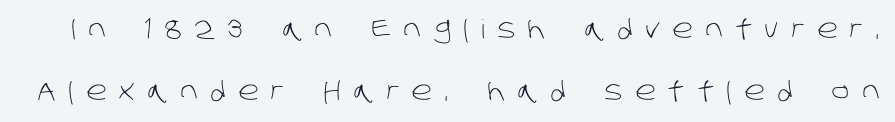
The typesetting does not lean heavy: it is not bold. Notice the wide empty band between every row — that's loose leading. Here the glyphs are tracked loosely, breaking word shapes into spaced letters. The specimen omits any rule beneath the text block's lines.
